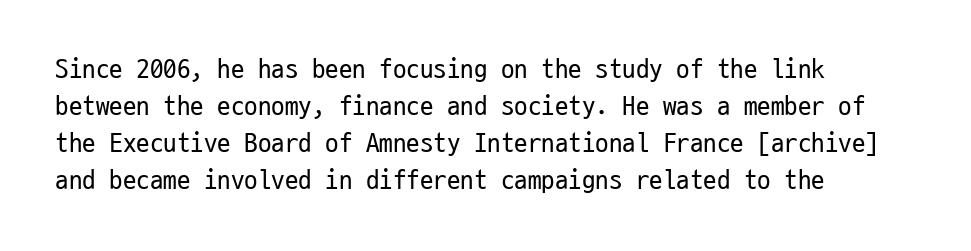
{"italic": "no", "bold": "no", "underline": "no", "align": "left", "line_spacing": "normal", "line_spacing_ratio": 1.37, "letter_spacing": "normal", "letter_spacing_em": 0.0, "glyph_px": 27}
